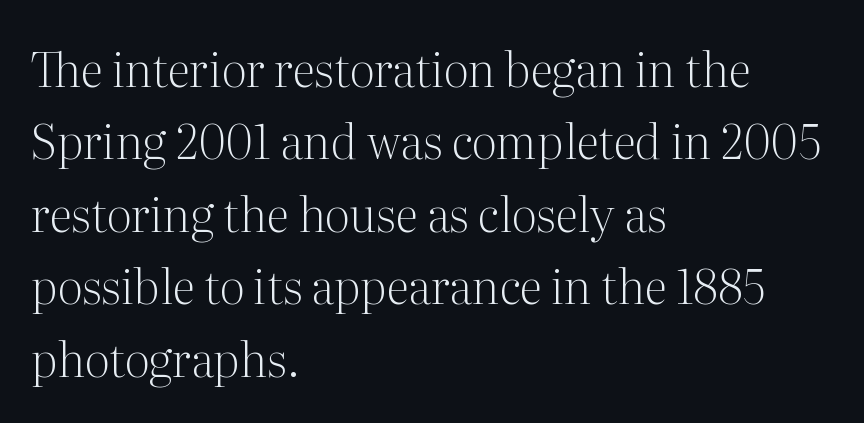
Q: Is the text bold? A: No.
Q: Is the text italic (slanted)? A: No, it is upright.
Q: Is the typeface a serif or a sans-serif typeface? A: Serif.
Q: Is the text underlined? A: No.
Q: How is the paragraph aligned? A: Left-aligned.
Q: Is the spacing between letters normal or unusually wide? A: Normal.
Q: Is the spacing between lines tight, normal or loose? A: Normal.
Q: Width (condensed, normal, or wide)? A: Normal.
Q: Stroke contrast? A: Medium.
Q: x-height? A: Medium.
Q: Monospaced? A: No.
